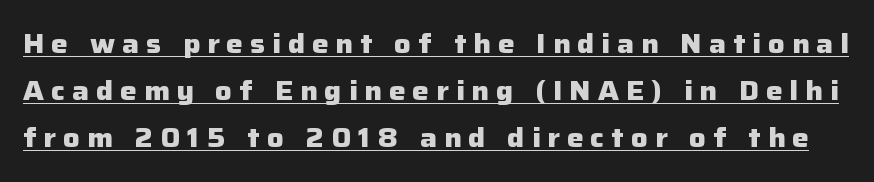
Q: Is the text bold? A: Yes.
Q: Is the text italic (slanted)? A: No, it is upright.
Q: Is the text underlined? A: Yes.
Q: Is the spacing between letters normal or unusually wide? A: Unusually wide.
